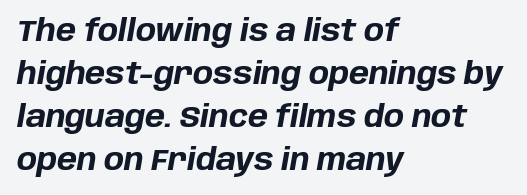
This sample uses an oblique cut, with every glyph tilted off the vertical. The passage is arranged the way most books set body copy — flush left. Each letter keeps its own natural width here, so spacing adapts to shape. A normal amount of white space separates one row of letters from the next. The letters are bold, with thick, heavy strokes. Rule under the text: the space is simply empty.
